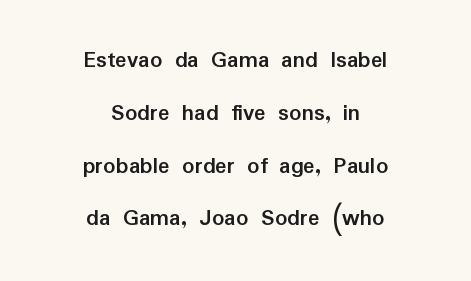
The image shows 24 px bold type, upright; set centered, loose line spacing (2.2x), normal letter spacing, not underlined.
